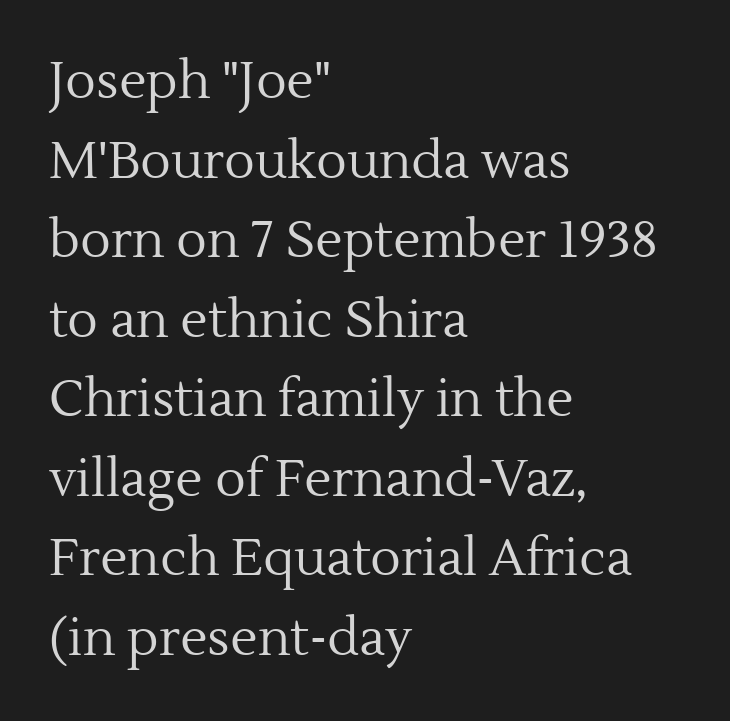
The image shows 51 px regular-weight serif type, upright; set left-aligned, normal line spacing (1.56x), normal letter spacing, not underlined; a medium x-height.
